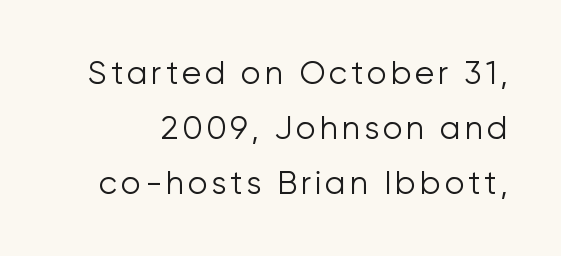
Q: Is the text bold? A: No.
Q: Is the text italic (slanted)? A: No, it is upright.
Q: Is the typeface a serif or a sans-serif typeface? A: Sans-serif.
Q: Is the text underlined? A: No.
Q: Width (condensed, normal, or wide)? A: Normal.
Q: Stroke contrast? A: Low.
Q: x-height? A: Medium.
Q: Monospaced? A: No.
